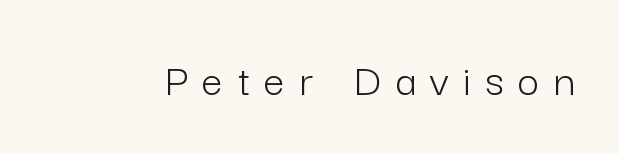
The image shows 47 px light sans-serif type, upright; set unusually wide letter spacing (+0.31 em), not underlined; low stroke contrast and a medium x-height.
